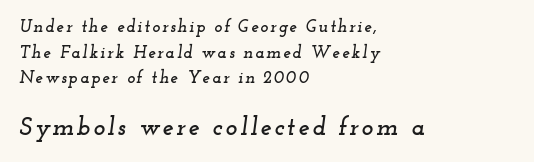
{"italic": "yes", "lean": "right", "slant_degrees": 12, "underline": "no", "align": "left", "line_spacing": "normal", "line_spacing_ratio": 1.51, "larger_block": "second", "size_ratio": 1.47, "glyph_px": 25}
